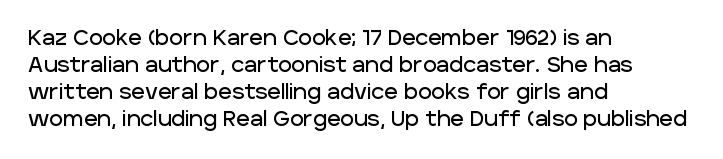
Q: Is the text italic (slanted)? A: No, it is upright.
Q: Is the text underlined? A: No.
Q: How is the paragraph aligned? A: Left-aligned.
Q: Is the spacing between letters normal or unusually wide? A: Normal.
Q: Is the spacing between lines tight, normal or loose? A: Normal.
